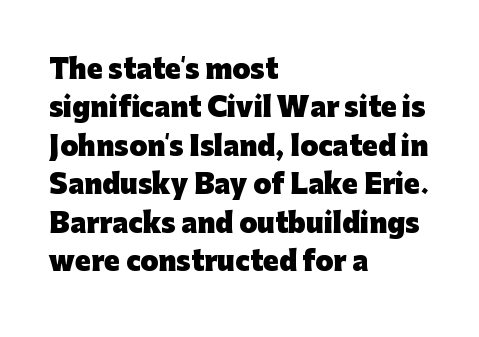
Q: Is the text bold? A: Yes.
Q: Is the text italic (slanted)? A: No, it is upright.
Q: Is the text underlined? A: No.
Q: How is the paragraph aligned? A: Left-aligned.
Q: Is the spacing between letters normal or unusually wide? A: Normal.
Q: Is the spacing between lines tight, normal or loose? A: Normal.
